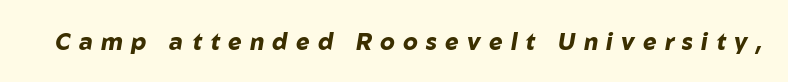
Q: Is the text bold? A: Yes.
Q: Is the text italic (slanted)? A: Yes, it leans right by about 10 degrees.
Q: Is the text underlined? A: No.
Q: Is the spacing between letters normal or unusually wide? A: Unusually wide.
